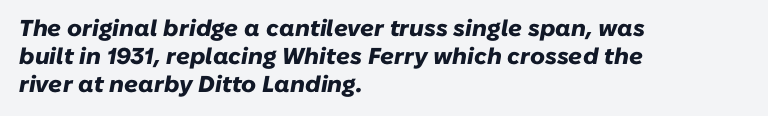
Q: Is the text bold? A: Yes.
Q: Is the text italic (slanted)? A: Yes, it leans right by about 10 degrees.
Q: Is the text underlined? A: No.
Q: How is the paragraph aligned? A: Left-aligned.
Q: Is the spacing between letters normal or unusually wide? A: Normal.
